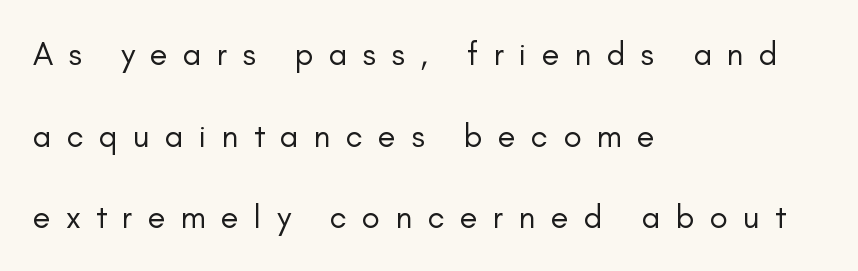
This reads as an unemphasized weight, regular at the heaviest. Compared with typical paragraphs, the rows here are farther apart. Descenders hang freely into open space. Each letter's strokes conclude bluntly, with no projecting serifs. The setting favours the left margin, as ordinary paragraphs usually do.
